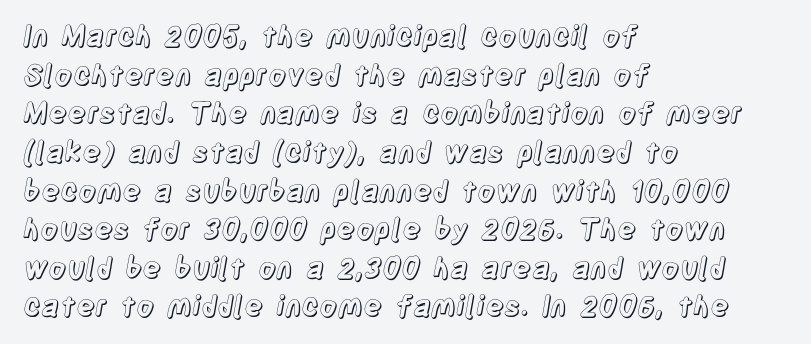
Q: Is the text italic (slanted)? A: Yes.
Q: Is the text underlined? A: No.
Q: How is the paragraph aligned? A: Left-aligned.
Q: Is the spacing between letters normal or unusually wide? A: Normal.
Q: Is the spacing between lines tight, normal or loose? A: Normal.
Q: Width (condensed, normal, or wide)? A: Condensed.
Q: x-height? A: Large.
Q: Monospaced? A: No.
